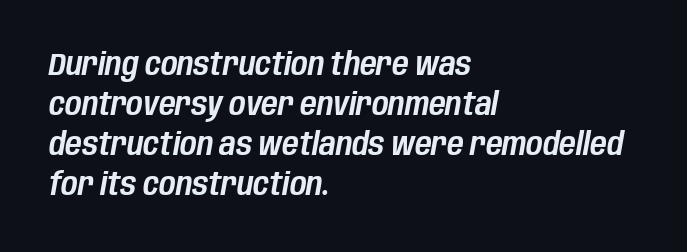
The image shows 32 px condensed type, italic (leaning right); set left-aligned, normal line spacing (1.25x), normal letter spacing, not underlined; low stroke contrast and a large x-height.
